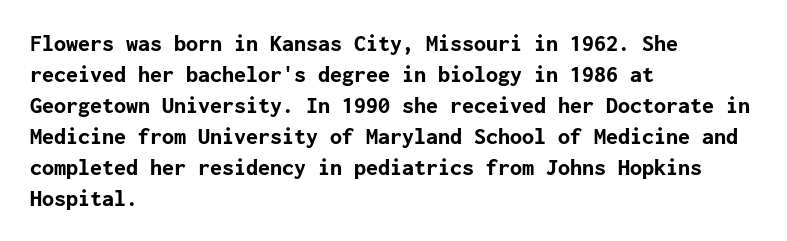
If you measured baseline to baseline, you'd find a middling distance. The specimen reads as upright at a glance. Glyph-to-glyph distance matches everyday printed text. Heavy, bold letterforms. Each row of text sits above clean, open space.
